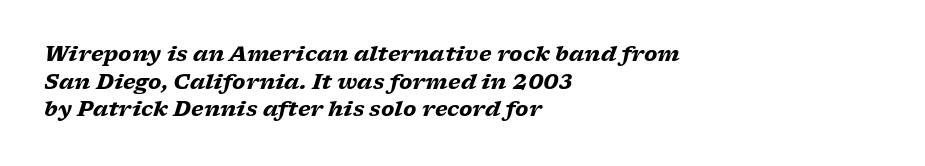
Q: Is the text bold? A: Yes.
Q: Is the text italic (slanted)? A: Yes, it leans right by about 17 degrees.
Q: Is the text underlined? A: No.
Q: How is the paragraph aligned? A: Left-aligned.
Q: Is the spacing between letters normal or unusually wide? A: Normal.
Q: Is the spacing between lines tight, normal or loose? A: Normal.
